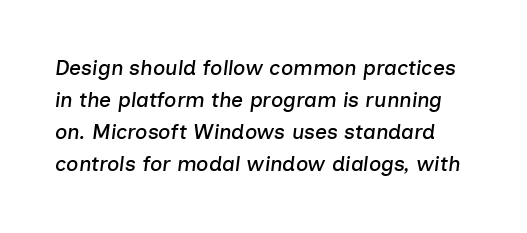
The image shows 21 px text type, italic (leaning right); set normal line spacing (1.53x), normal letter spacing, not underlined.
